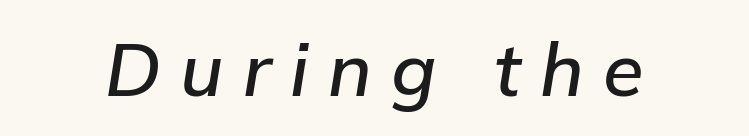
Loose tracking; the words dissolve into strings of separated letters. A bare baseline throughout the passage. You could not count columns in this text — the font is proportionally spaced. The letters are slanted; this is an italic face.
